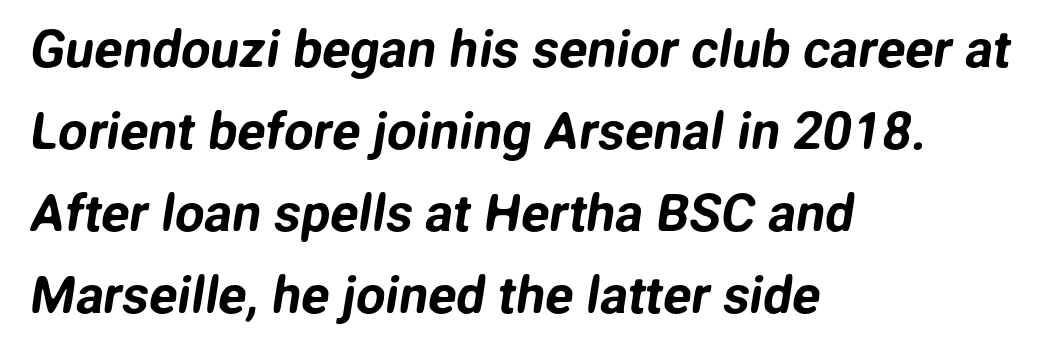
Character widths vary here, with narrow letters taking less room than wide ones. No word sits above an underline. The compositor pushed each line to the left boundary. Observe the ordinary spacing: letters are neighbours, not strangers.
